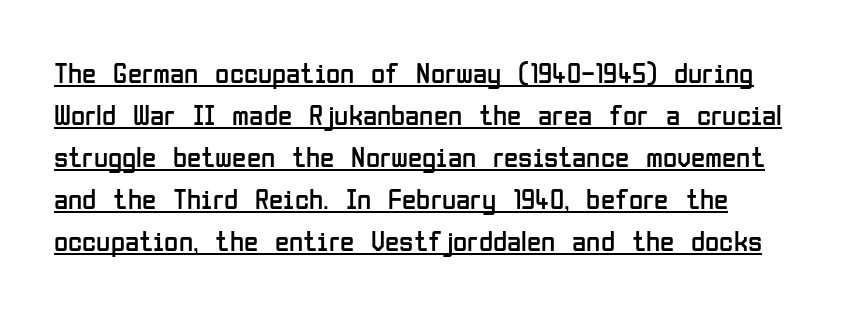
The image shows 29 px regular-weight, condensed sans-serif type, upright; set normal line spacing (1.45x), normal letter spacing, underlined; low stroke contrast and a medium x-height.
